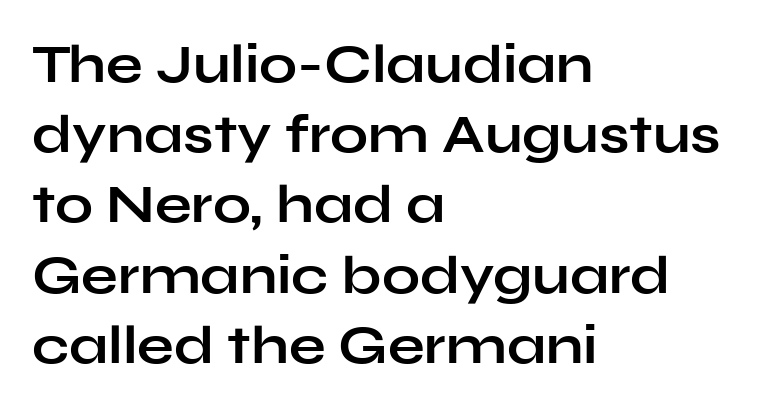
Q: Is the text bold? A: Yes.
Q: Is the text italic (slanted)? A: No, it is upright.
Q: Is the typeface a serif or a sans-serif typeface? A: Sans-serif.
Q: Is the text underlined? A: No.
Q: How is the paragraph aligned? A: Left-aligned.
Q: Is the spacing between letters normal or unusually wide? A: Normal.
Q: Is the spacing between lines tight, normal or loose? A: Normal.
Q: Width (condensed, normal, or wide)? A: Wide.
Q: Stroke contrast? A: Low.
Q: x-height? A: Medium.
Q: Monospaced? A: No.
